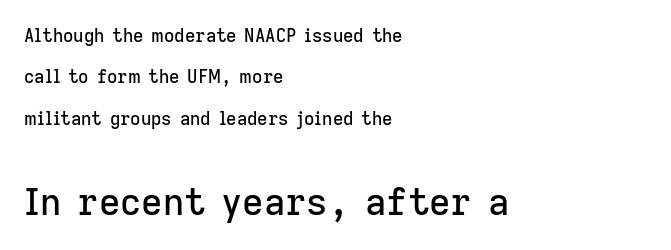
{"serif": "no", "italic": "no", "width": "normal", "stroke_contrast": "low", "x_height": "medium", "monospaced": "no", "underline": "no", "align": "left", "line_spacing": "loose", "line_spacing_ratio": 2.3, "letter_spacing": "normal", "letter_spacing_em": 0.0, "larger_block": "second", "size_ratio": 2.06, "glyph_px": 37}
